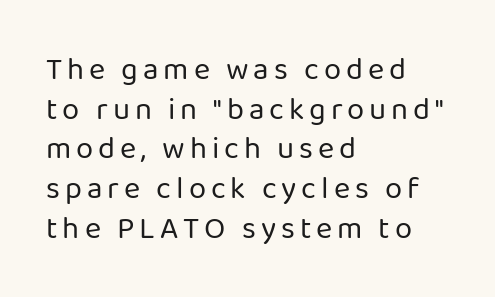
The image shows 31 px regular-weight sans-serif type, upright; set left-aligned, normal line spacing (1.28x), not underlined; low stroke contrast and a medium x-height.
